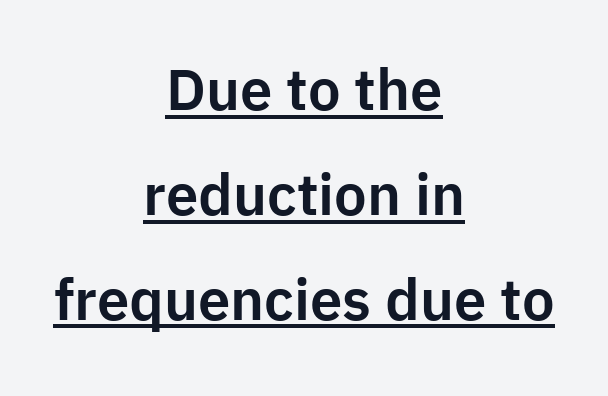
The image shows 58 px sans-serif type, upright; set centered, line spacing 1.81x, normal letter spacing, underlined; low stroke contrast and a medium x-height.
